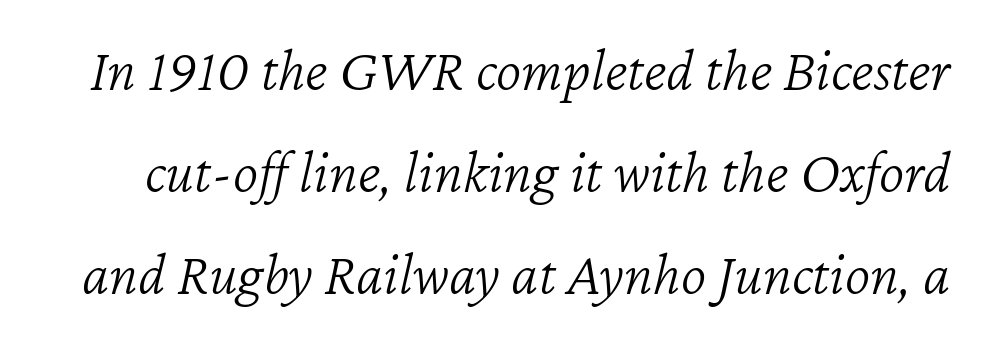
{"italic": "yes", "lean": "right", "slant_degrees": 12, "bold": "no", "weight": "light", "width": "normal", "stroke_contrast": "low", "x_height": "medium", "monospaced": "no", "underline": "no", "line_spacing": "normal", "line_spacing_ratio": 1.67, "letter_spacing": "normal", "letter_spacing_em": 0.0, "glyph_px": 61}
